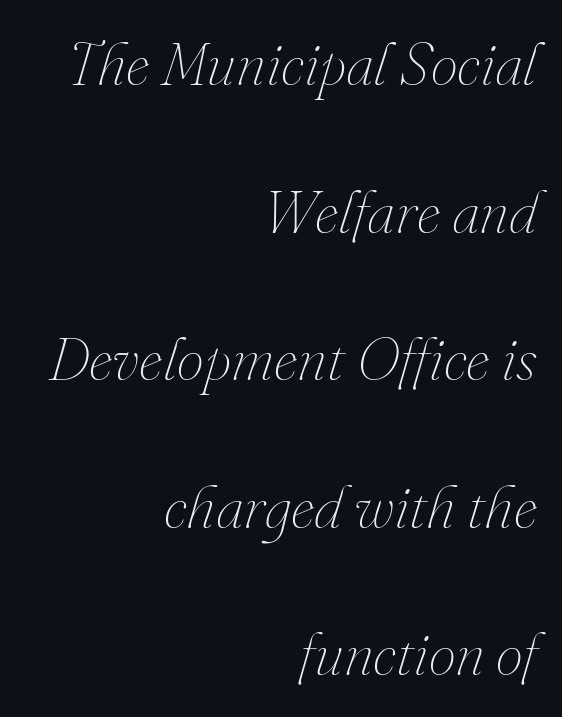
{"italic": "yes", "lean": "right", "slant_degrees": 16, "bold": "no", "weight": "thin", "width": "normal", "stroke_contrast": "medium", "x_height": "small", "monospaced": "no", "underline": "no", "align": "right", "line_spacing": "loose", "line_spacing_ratio": 2.42, "letter_spacing": "normal", "letter_spacing_em": 0.0, "glyph_px": 61}
